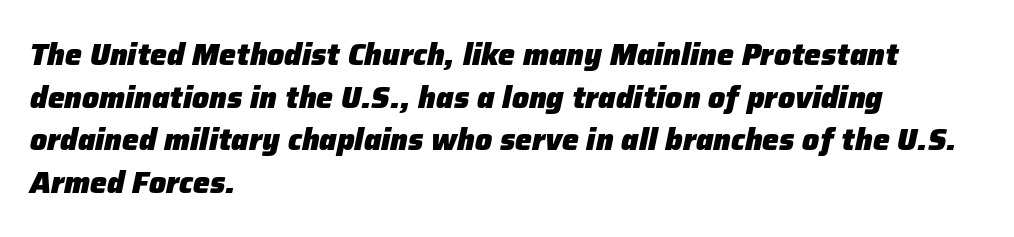
{"italic": "yes", "lean": "right", "slant_degrees": 12, "bold": "yes", "weight": "heavy", "width": "normal", "stroke_contrast": "low", "x_height": "medium", "monospaced": "no", "underline": "no", "align": "left", "line_spacing": "normal", "line_spacing_ratio": 1.42, "letter_spacing": "normal", "letter_spacing_em": 0.0, "glyph_px": 30}
